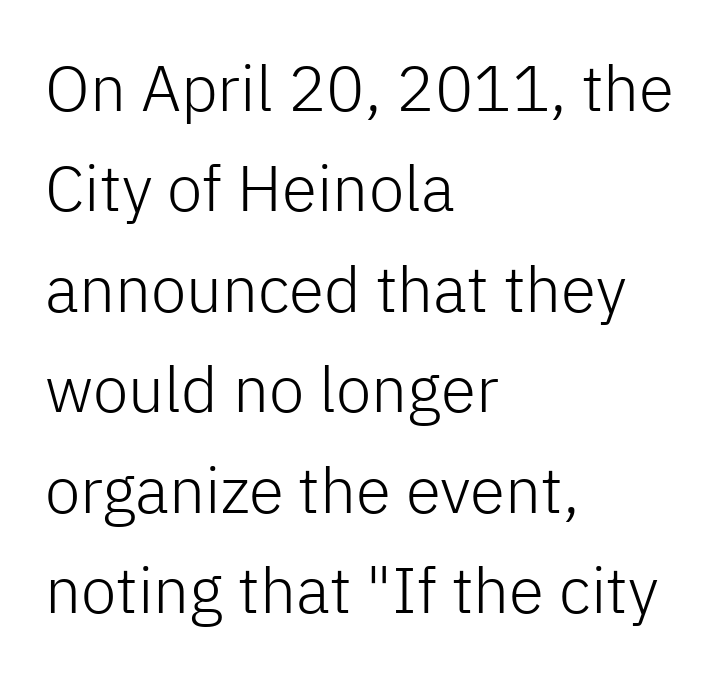
The passage is arranged the way most books set body copy — flush left. Counters stay open thanks to moderate or lighter strokes. A typesetter would call this leading conventional body-copy spacing. The rendering uses natural spacing where letterforms have individual widths. Regarding serifs, this sample does without them. No extra tracking has been applied to these lines.
